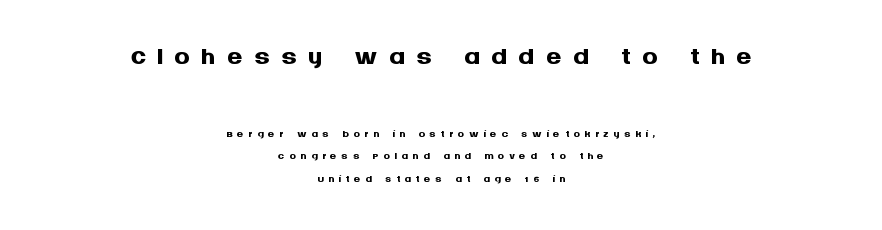
Q: Is the text bold? A: Yes.
Q: Is the text italic (slanted)? A: No, it is upright.
Q: Is the typeface a serif or a sans-serif typeface? A: Sans-serif.
Q: Is the text underlined? A: No.
Q: How is the paragraph aligned? A: Centered.
Q: Is the spacing between letters normal or unusually wide? A: Unusually wide.
Q: Is the spacing between lines tight, normal or loose? A: Normal.
Q: Which block of text is set in a larger size, the first (top) or the second (bottom)? A: The first (top) one.
Q: Width (condensed, normal, or wide)? A: Normal.
Q: Stroke contrast? A: Medium.
Q: x-height? A: Large.
Q: Monospaced? A: No.
